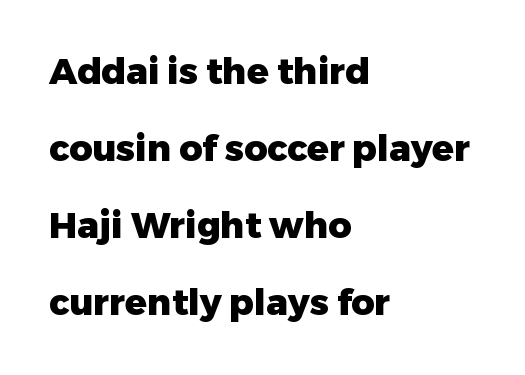
Q: Is the text bold? A: Yes.
Q: Is the text italic (slanted)? A: No, it is upright.
Q: Is the typeface a serif or a sans-serif typeface? A: Sans-serif.
Q: Is the text underlined? A: No.
Q: How is the paragraph aligned? A: Left-aligned.
Q: Is the spacing between letters normal or unusually wide? A: Normal.
Q: Is the spacing between lines tight, normal or loose? A: Loose.
Q: Width (condensed, normal, or wide)? A: Normal.
Q: Stroke contrast? A: Low.
Q: x-height? A: Medium.
Q: Monospaced? A: No.
